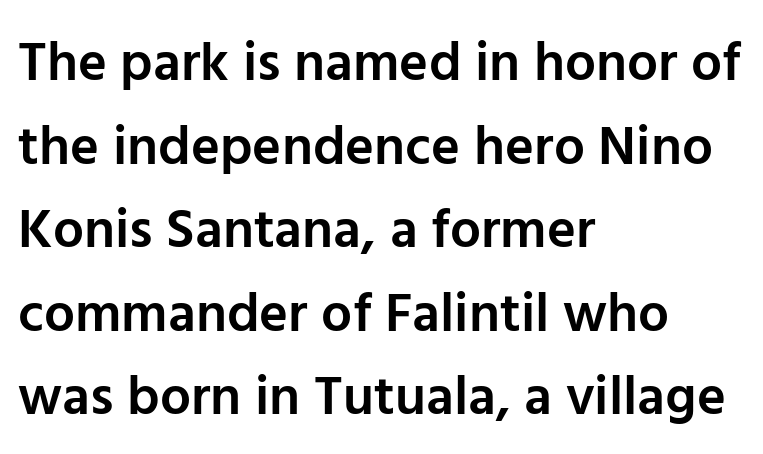
{"serif": "no", "italic": "no", "bold": "semi", "weight": "semibold", "width": "normal", "stroke_contrast": "low", "x_height": "medium", "monospaced": "no", "underline": "no", "align": "left", "line_spacing": "normal", "line_spacing_ratio": 1.52, "letter_spacing": "normal", "letter_spacing_em": 0.0, "glyph_px": 55}
